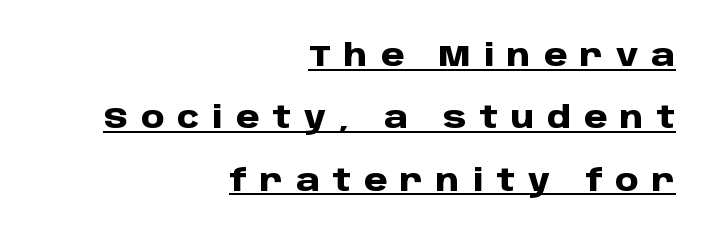
Set as a true bold cut, around the 700 mark. Do the characters align in a grid? No, the font is proportional. The passage shown is typeset with a sans-serif family. Caption: lettering with a line underneath.
